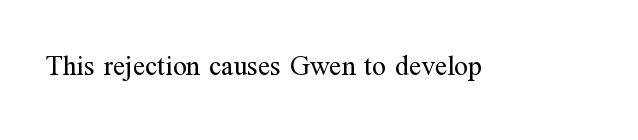
The image shows 28 px regular-weight serif type, upright; set normal letter spacing, not underlined; medium stroke contrast and a medium x-height.
